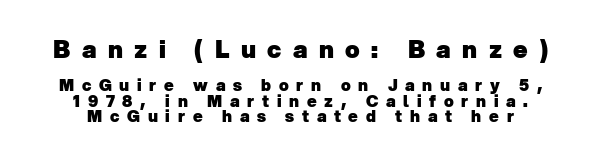
{"bold": "yes", "underline": "no", "align": "center", "line_spacing": "tight", "line_spacing_ratio": 0.96, "letter_spacing": "wide", "letter_spacing_em": 0.48, "larger_block": "first", "size_ratio": 1.5, "glyph_px": 24}
